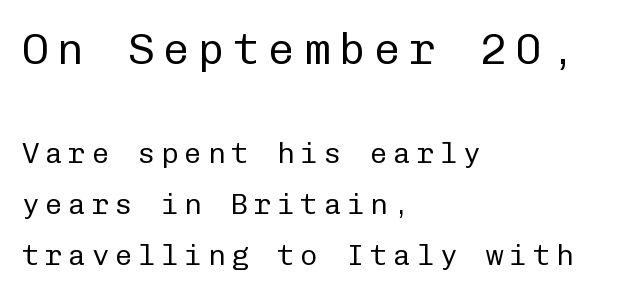
The letters are spread apart with noticeably loose tracking. The earlier block is typeset at a bigger size than the later block. The typography opts for an upright posture over an oblique one. To sum up the face: it is a sans, with no serifs. A typesetter would call this monospace, since all characters share one set width.
